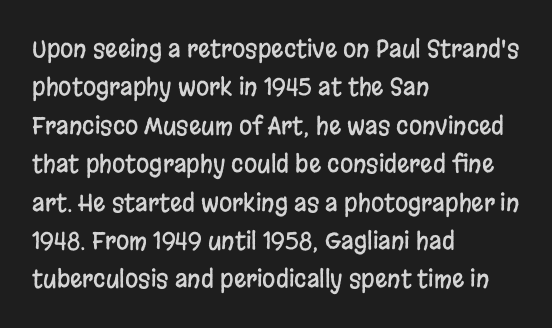
Q: Is the text italic (slanted)? A: No, it is upright.
Q: Is the text underlined? A: No.
Q: How is the paragraph aligned? A: Left-aligned.
Q: Is the spacing between letters normal or unusually wide? A: Normal.
Q: Is the spacing between lines tight, normal or loose? A: Normal.
